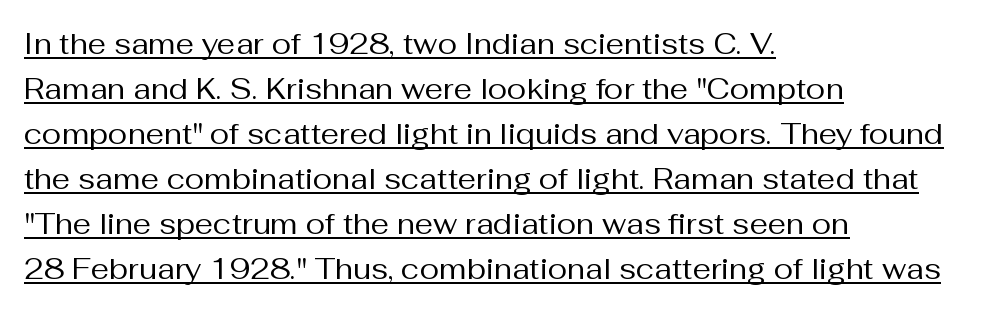
Unbolded letterforms with no extra heft. Look at the tracking — it's just the regular setting, nothing added. Examine the stroke ends and you'll find no serifs. The rendering uses natural spacing where letterforms have individual widths.
